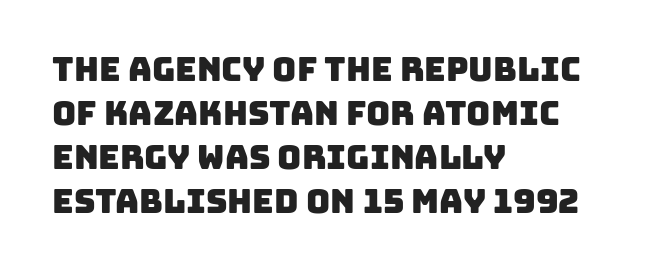
The image shows 33 px sans-serif type; set left-aligned, normal line spacing (1.33x), normal letter spacing, not underlined; low stroke contrast and a large x-height.
